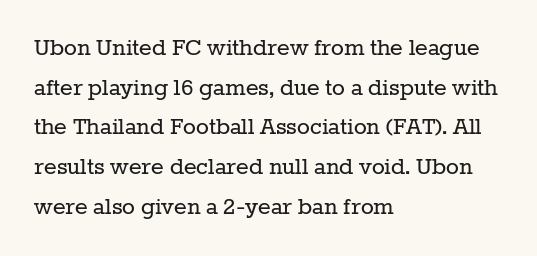
Notice how descenders clear the ascenders below comfortably — that's standard leading. Inter-character spacing is left at the font's built-in metrics. Bare-footed words on every line. The strokes are not fattened; the text isn't bold. A student would call this left alignment; a typographer would say flush left, rag right.
